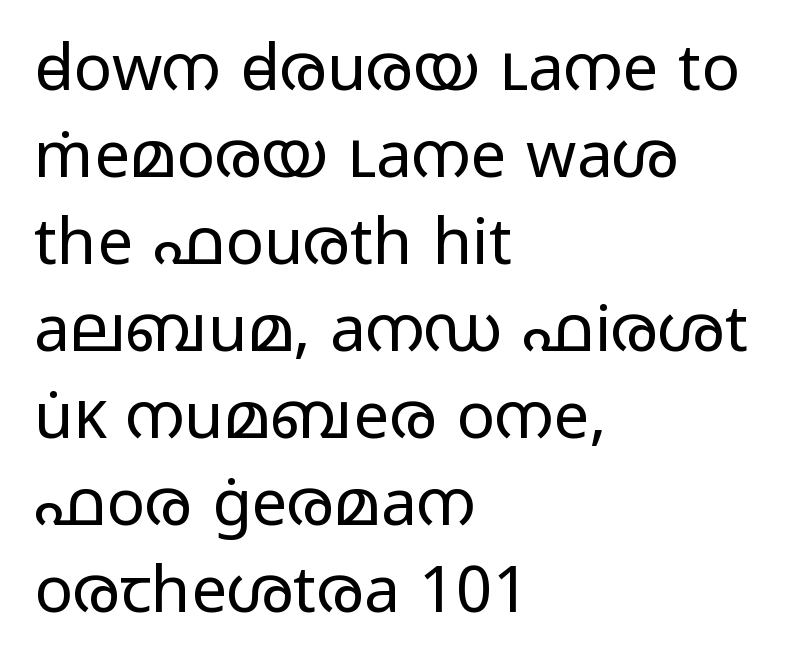
{"serif": "no", "italic": "no", "bold": "no", "weight": "regular", "width": "wide", "stroke_contrast": "low", "x_height": "medium", "monospaced": "no", "underline": "no", "align": "left", "line_spacing": "normal", "line_spacing_ratio": 1.36, "letter_spacing": "normal", "letter_spacing_em": 0.0, "glyph_px": 64}
